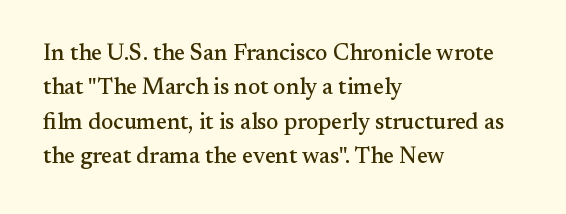
Q: Is the text italic (slanted)? A: No, it is upright.
Q: Is the text underlined? A: No.
Q: How is the paragraph aligned? A: Left-aligned.
Q: Is the spacing between letters normal or unusually wide? A: Normal.
Q: Is the spacing between lines tight, normal or loose? A: Normal.
